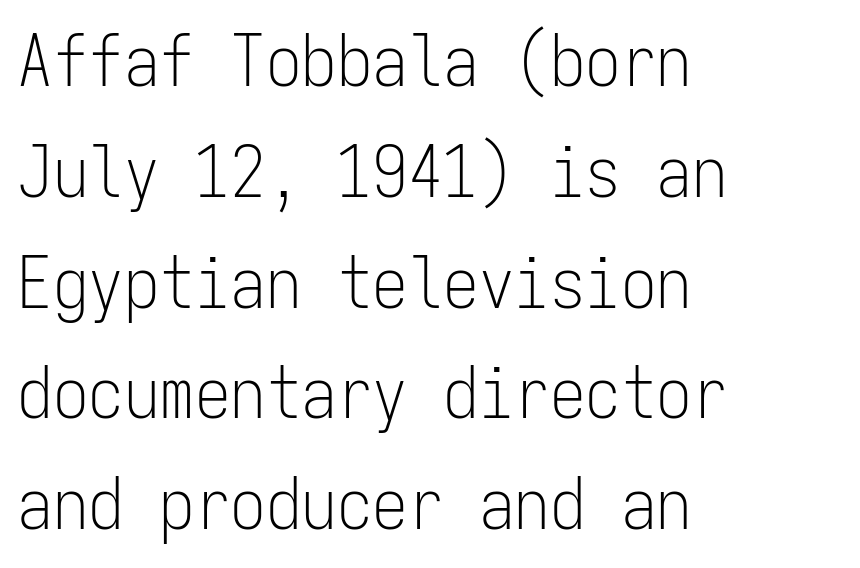
When letters stand straight like this, we call the style roman or upright. Does the type have serifs? No, each stem ends abruptly. Horizontally, the lines are justified to the leading edge only. Is there much room between lines? A standard amount, neither cramped nor airy. The font sits on the lighter half of the weight spectrum, regular included.
